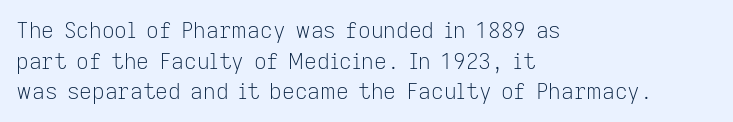
Here the glyphs are tracked normally, forming tight word shapes. This sample keeps an unexceptional amount of space between lines. Every character sits straight up, as roman type does. Each stroke keeps to a modest, everyday thickness or less. This rendering uses left alignment, leaving the right contour irregular. Descenders are the only things crossing below the line.
